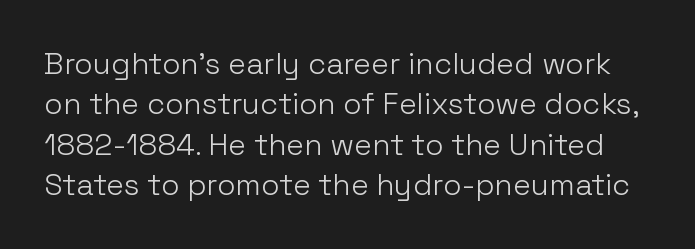
Interline gaps are of average width in this sample. Tall strokes in this sample are plumb rather than angled. Rule under the text: the space is simply empty. Weight: in the light-to-regular range. Glyph-to-glyph distance matches everyday printed text.
